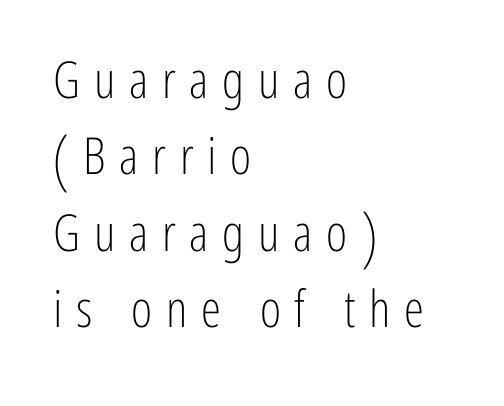
Q: Is the text bold? A: No.
Q: Is the text italic (slanted)? A: No, it is upright.
Q: Is the typeface a serif or a sans-serif typeface? A: Sans-serif.
Q: Is the text underlined? A: No.
Q: How is the paragraph aligned? A: Left-aligned.
Q: Is the spacing between letters normal or unusually wide? A: Unusually wide.
Q: Is the spacing between lines tight, normal or loose? A: Normal.
Q: Width (condensed, normal, or wide)? A: Condensed.
Q: Stroke contrast? A: Low.
Q: x-height? A: Medium.
Q: Monospaced? A: No.
